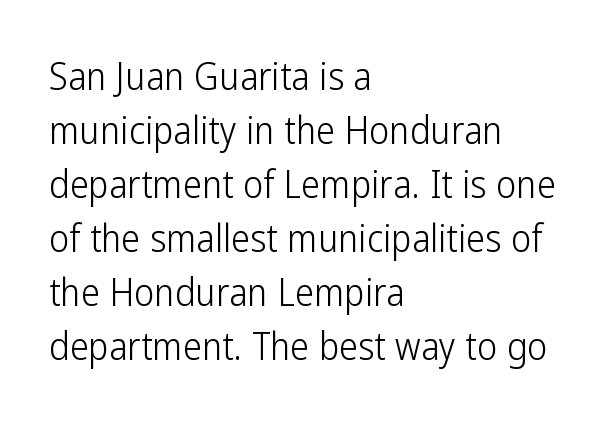
{"serif": "no", "italic": "no", "bold": "no", "weight": "light", "width": "condensed", "stroke_contrast": "low", "x_height": "medium", "monospaced": "no", "underline": "no", "align": "left", "line_spacing": "normal", "line_spacing_ratio": 1.42, "letter_spacing": "normal", "letter_spacing_em": 0.0, "glyph_px": 38}
